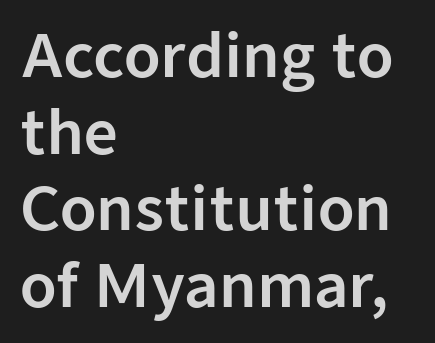
These lines are rendered in a variable-pitch font. The area under the type is left untouched. This rendering uses left alignment, leaving the right contour irregular. Caption: standard tracking, unaltered. Line spacing here is normal. Classification — sans serif.
